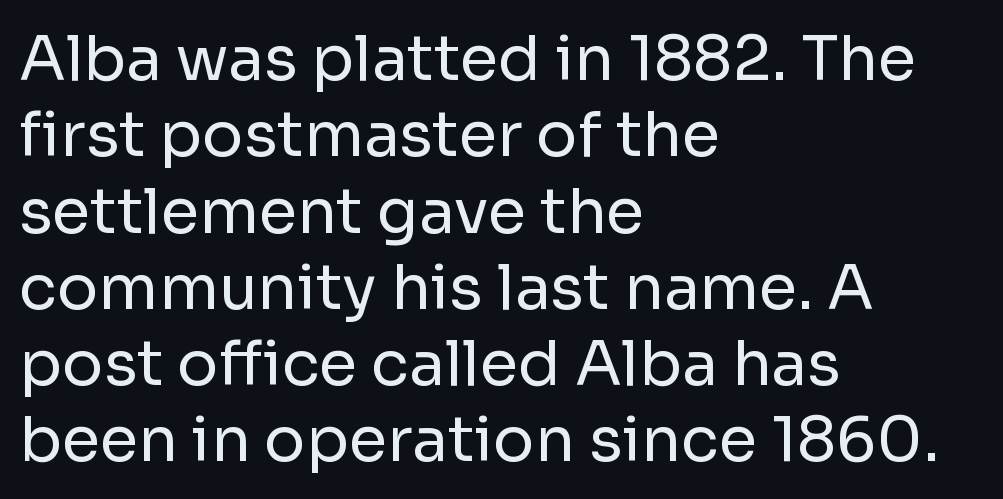
The image shows 62 px regular-weight sans-serif type, upright; set left-aligned, line spacing 1.23x, normal letter spacing, not underlined; low stroke contrast and a medium x-height.
